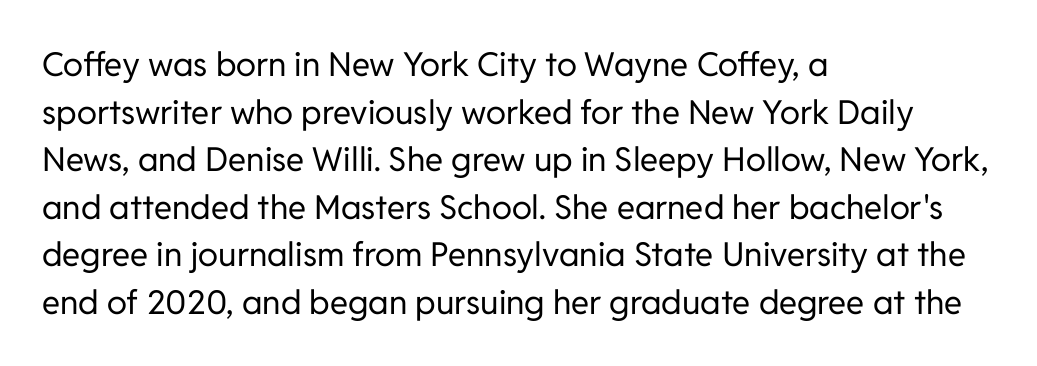
The image shows 33 px regular-weight sans-serif type, upright; set left-aligned, normal line spacing (1.44x), normal letter spacing, not underlined; low stroke contrast and a medium x-height.
